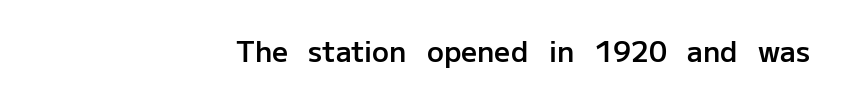
The lettering stays uniformly vertical, giving the passage a roman look. The passage shown is typed in a proportional face where columns would drift. In terms of letterform style, serifs are entirely absent. Semibold letterforms, between regular and bold.
